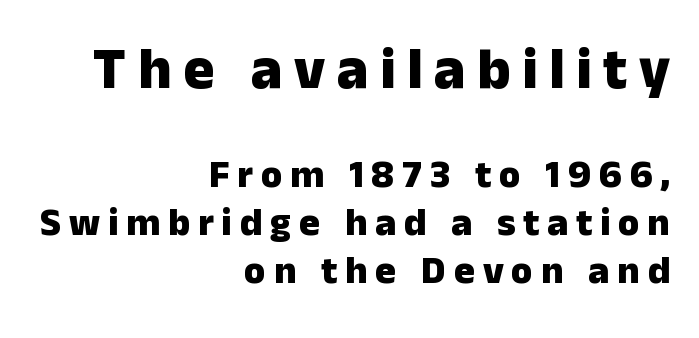
Q: Is the text bold? A: Yes.
Q: Is the text italic (slanted)? A: No, it is upright.
Q: Is the typeface a serif or a sans-serif typeface? A: Sans-serif.
Q: Is the text underlined? A: No.
Q: How is the paragraph aligned? A: Right-aligned.
Q: Is the spacing between letters normal or unusually wide? A: Unusually wide.
Q: Which block of text is set in a larger size, the first (top) or the second (bottom)? A: The first (top) one.
Q: Width (condensed, normal, or wide)? A: Normal.
Q: Stroke contrast? A: Low.
Q: x-height? A: Medium.
Q: Monospaced? A: No.
